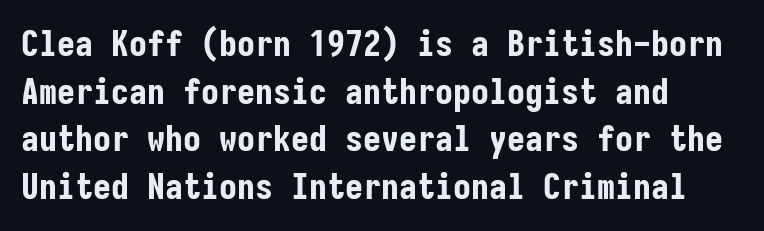
Does extra space separate the letters? No, they use regular spacing. Descenders are the only things crossing below the line. Notice how thick the strokes are: this is what a full bold looks like. The block of text has a typical density, with ordinary space between rows. Examine the stroke ends and you'll find no serifs. One-word summary of the alignment: left.
